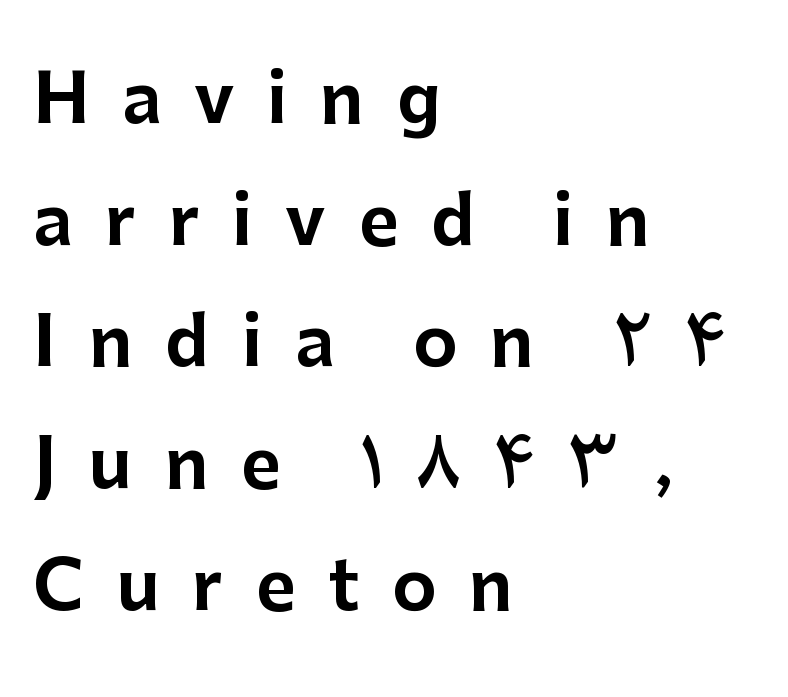
{"serif": "no", "italic": "no", "width": "normal", "stroke_contrast": "low", "x_height": "medium", "monospaced": "no", "underline": "no", "align": "left", "line_spacing_ratio": 1.79, "letter_spacing": "wide", "letter_spacing_em": 0.48, "glyph_px": 68}
